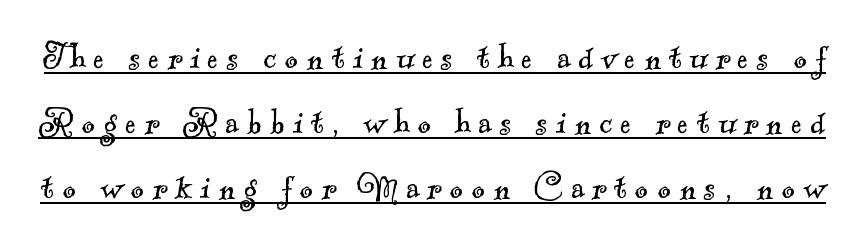
The image shows 41 px light serif type; set normal line spacing (1.59x), unusually wide letter spacing (+0.2 em), underlined; a small x-height.
